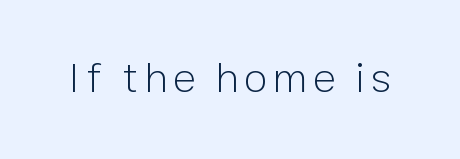
The image shows 43 px light sans-serif type, upright; set not underlined; low stroke contrast and a medium x-height.
